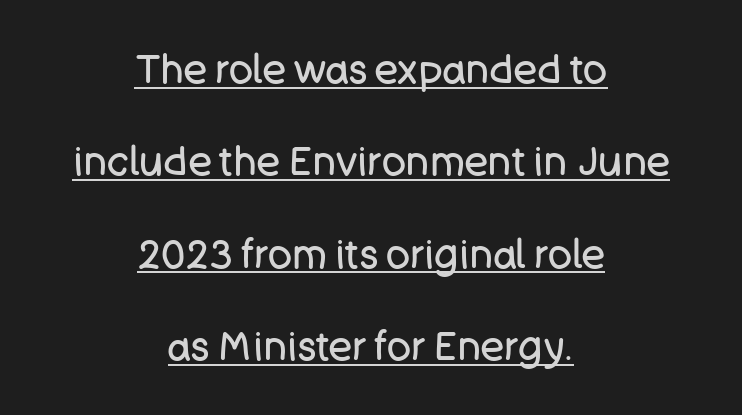
{"serif": "no", "italic": "no", "bold": "no", "weight": "regular", "width": "normal", "stroke_contrast": "low", "x_height": "large", "monospaced": "no", "underline": "yes", "align": "center", "line_spacing": "loose", "line_spacing_ratio": 2.31, "letter_spacing": "normal", "letter_spacing_em": 0.0, "glyph_px": 40}
